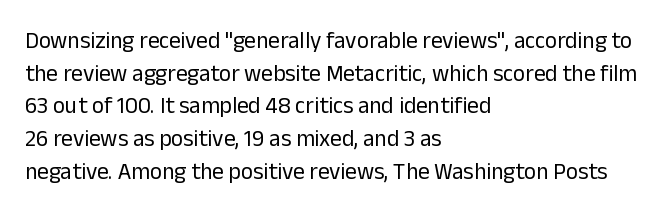
{"italic": "no", "bold": "no", "underline": "no", "align": "left", "line_spacing": "normal", "line_spacing_ratio": 1.42, "letter_spacing": "normal", "letter_spacing_em": 0.0, "glyph_px": 23}
